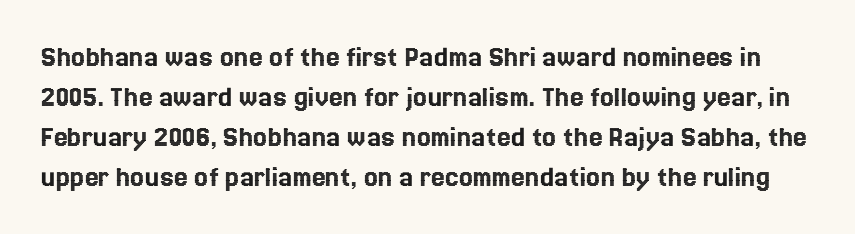
{"italic": "no", "width": "normal", "x_height": "medium", "monospaced": "no", "underline": "no", "line_spacing": "normal", "line_spacing_ratio": 1.29, "letter_spacing": "normal", "letter_spacing_em": 0.0, "glyph_px": 31}
